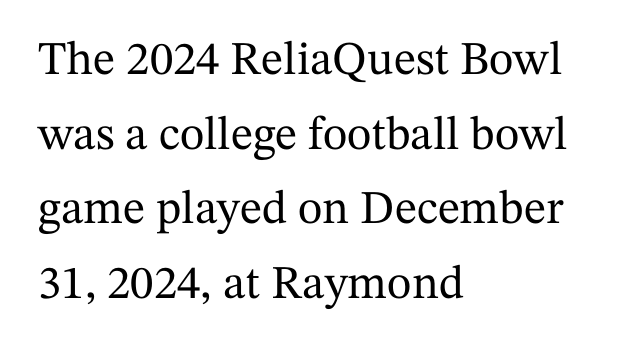
The image shows 47 px serif type, upright; set left-aligned, normal line spacing (1.59x), normal letter spacing, not underlined; medium stroke contrast and a medium x-height.
